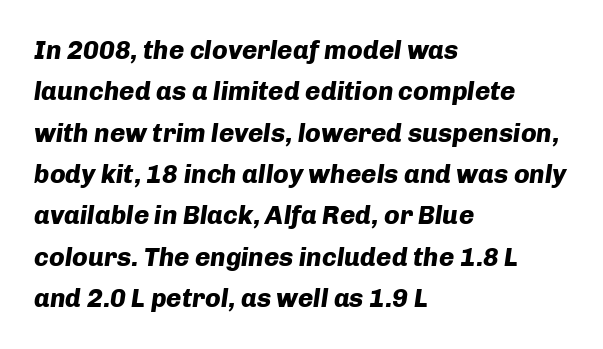
{"italic": "yes", "lean": "right", "slant_degrees": 8, "bold": "yes", "underline": "no", "align": "left", "line_spacing": "normal", "line_spacing_ratio": 1.59, "letter_spacing": "normal", "letter_spacing_em": 0.0, "glyph_px": 26}
